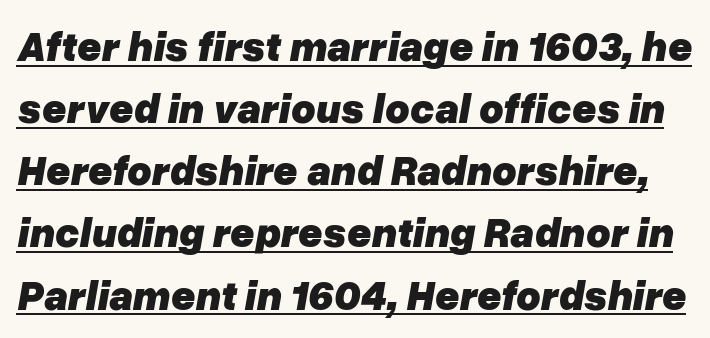
The image shows 42 px heavy type, italic (leaning right); set normal line spacing (1.48x), normal letter spacing, underlined; low stroke contrast and a medium x-height.
